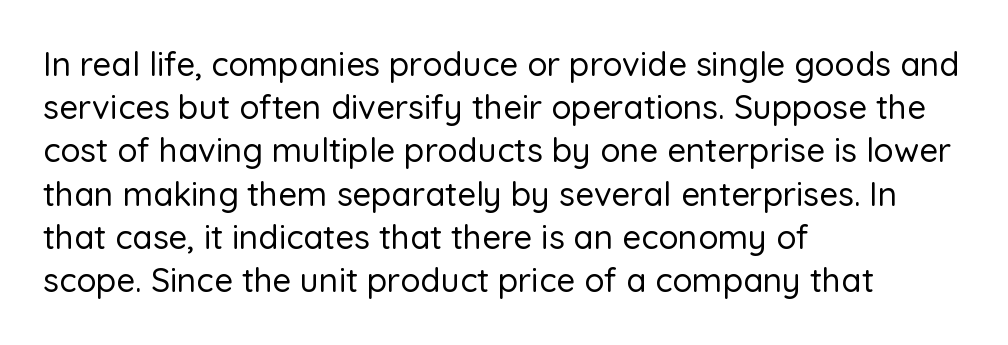
The image shows 33 px sans-serif type, upright; set left-aligned, normal line spacing (1.31x), normal letter spacing, not underlined; low stroke contrast and a medium x-height.
